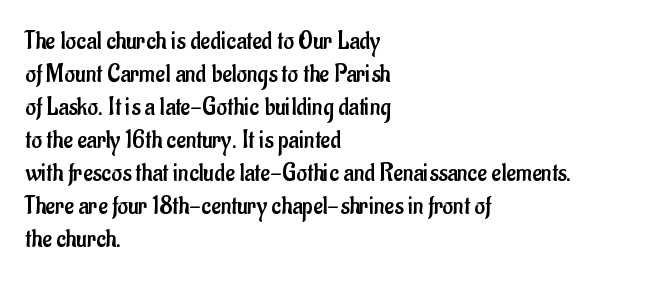
{"italic": "no", "bold": "no", "underline": "no", "align": "left", "line_spacing": "normal", "line_spacing_ratio": 1.27, "letter_spacing": "normal", "letter_spacing_em": 0.0, "glyph_px": 26}
